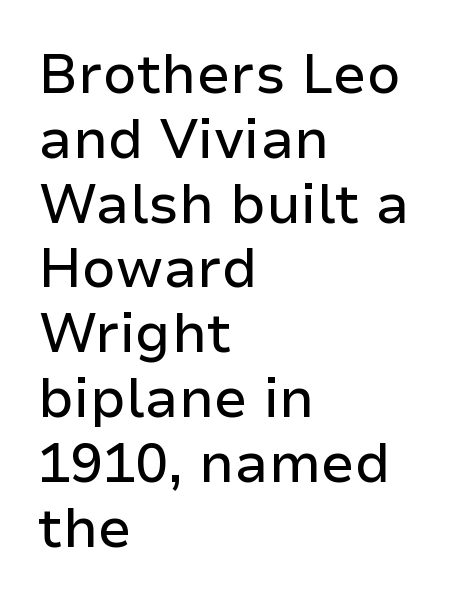
Q: Is the text italic (slanted)? A: No, it is upright.
Q: Is the typeface a serif or a sans-serif typeface? A: Sans-serif.
Q: Is the text underlined? A: No.
Q: How is the paragraph aligned? A: Left-aligned.
Q: Is the spacing between letters normal or unusually wide? A: Normal.
Q: Width (condensed, normal, or wide)? A: Normal.
Q: Stroke contrast? A: Low.
Q: x-height? A: Medium.
Q: Monospaced? A: No.
